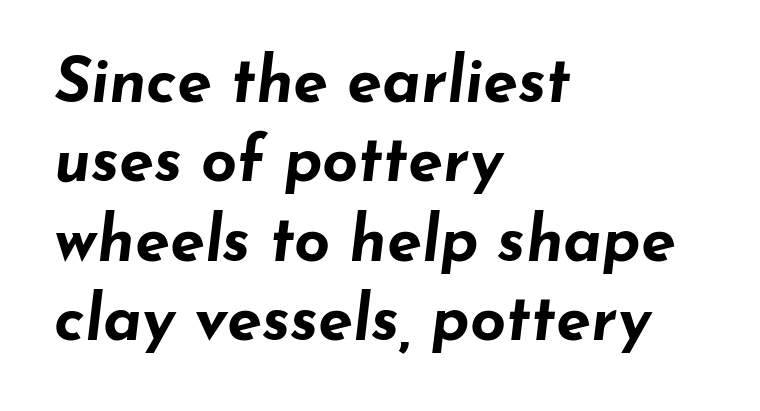
{"italic": "yes", "lean": "right", "slant_degrees": 7, "bold": "yes", "weight": "bold", "width": "wide", "stroke_contrast": "low", "x_height": "small", "monospaced": "no", "underline": "no", "align": "left", "line_spacing": "normal", "line_spacing_ratio": 1.26, "letter_spacing": "normal", "letter_spacing_em": 0.0, "glyph_px": 63}
